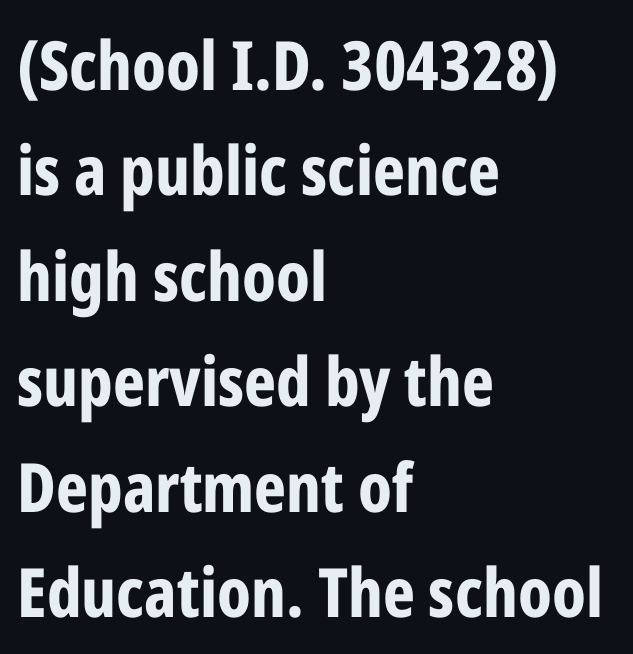
{"serif": "no", "italic": "no", "bold": "yes", "weight": "bold", "width": "condensed", "stroke_contrast": "low", "x_height": "medium", "monospaced": "no", "underline": "no", "align": "left", "line_spacing": "normal", "line_spacing_ratio": 1.55, "letter_spacing": "normal", "letter_spacing_em": 0.0, "glyph_px": 68}
